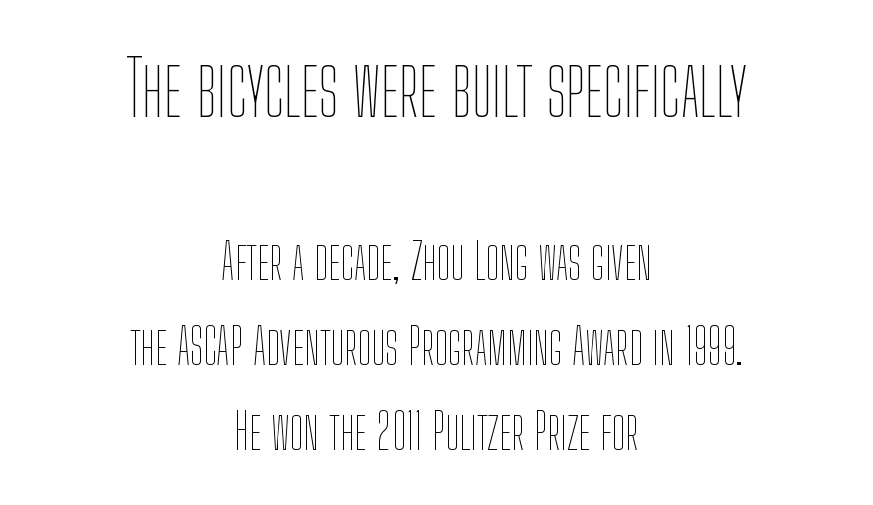
The image shows 75 px thin, condensed type, upright; set centered, normal line spacing (1.7x), normal letter spacing, not underlined; the first (top) block is 1.5x larger; low stroke contrast and a medium x-height.
